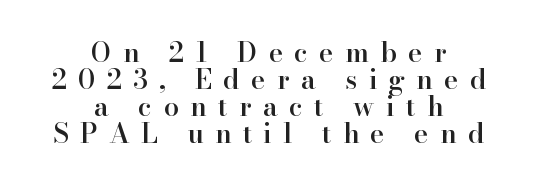
The image shows 27 px text type, upright; set centered, tight line spacing (1.0x), unusually wide letter spacing (+0.42 em), not underlined.
